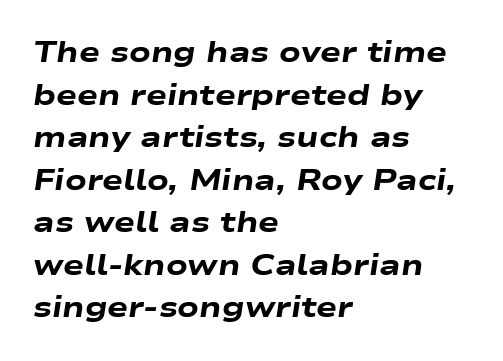
The image shows 28 px heavy, wide type, italic (leaning right); set left-aligned, normal line spacing (1.52x), normal letter spacing, not underlined; low stroke contrast and a medium x-height.
